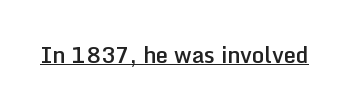
The image shows 22 px text type, upright; set normal letter spacing, underlined.
